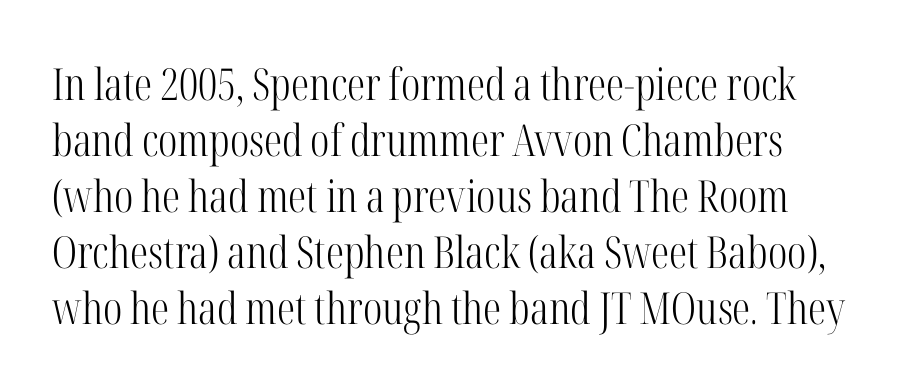
The image shows 44 px light, condensed serif type, upright; set normal line spacing (1.27x), normal letter spacing, not underlined; high stroke contrast and a medium x-height.
